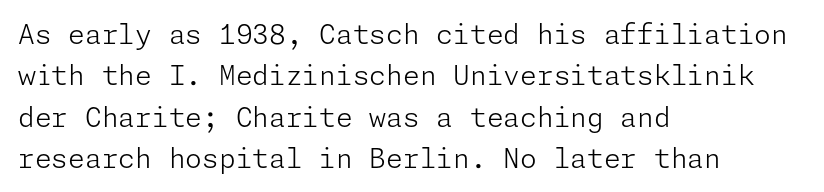
The image shows 27 px text type, upright; set left-aligned, normal line spacing (1.53x), normal letter spacing, not underlined.
